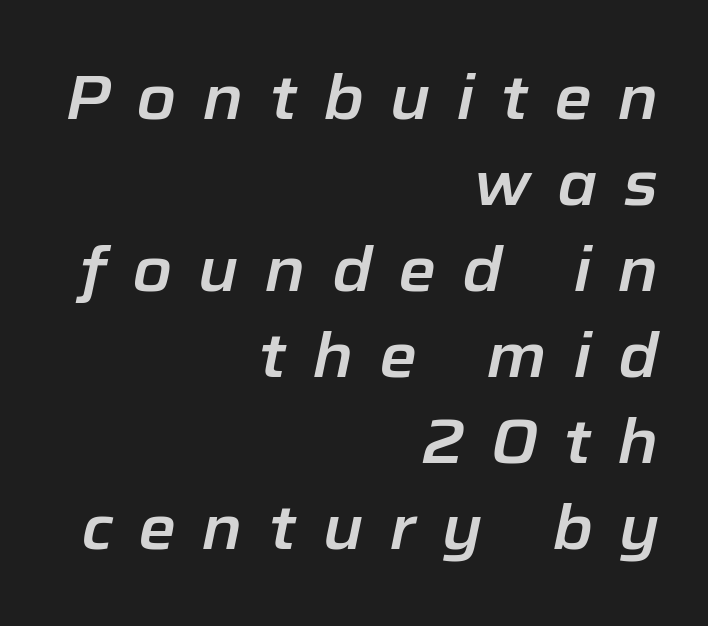
The image shows 61 px text type, italic (leaning right); set right-aligned, normal line spacing (1.41x), unusually wide letter spacing (+0.43 em), not underlined; low stroke contrast and a medium x-height.
